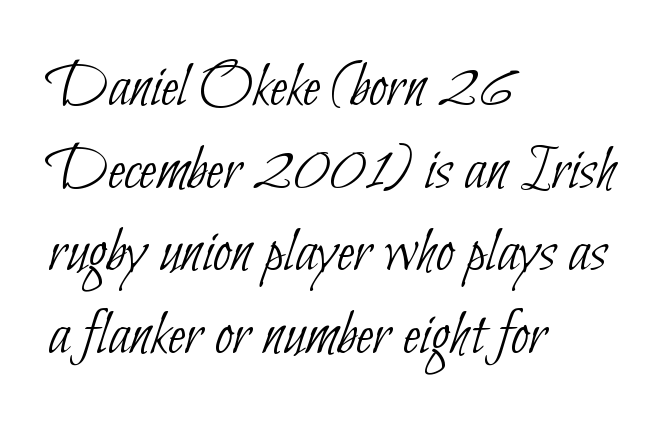
Q: Is the text bold? A: No.
Q: Is the typeface a serif or a sans-serif typeface? A: Sans-serif.
Q: Is the text underlined? A: No.
Q: How is the paragraph aligned? A: Left-aligned.
Q: Is the spacing between letters normal or unusually wide? A: Normal.
Q: Is the spacing between lines tight, normal or loose? A: Normal.
Q: Width (condensed, normal, or wide)? A: Condensed.
Q: Stroke contrast? A: Low.
Q: x-height? A: Small.
Q: Monospaced? A: No.
